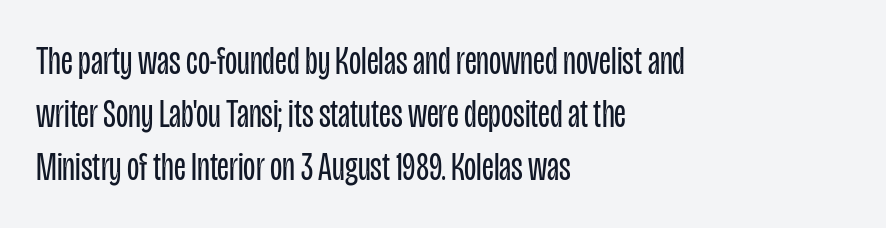
This sample has the flowing, uneven cadence of proportional lettering. No word sits above an underline. Regarding leading, the lines here are spaced in the standard way. Italic? Not at all — the glyphs are vertical.
